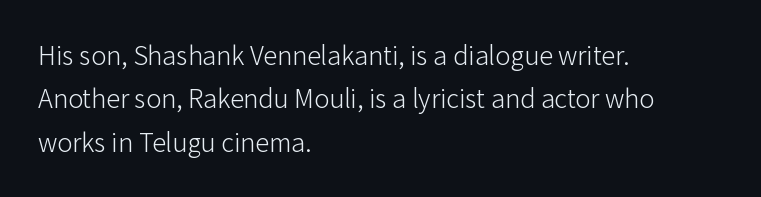
The image shows 28 px light sans-serif type, upright; set left-aligned, normal line spacing (1.55x), normal letter spacing, not underlined; low stroke contrast and a medium x-height.
